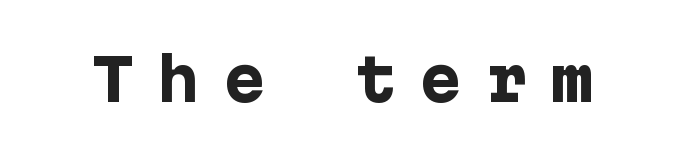
The image shows 57 px heavy sans-serif type, upright; set unusually wide letter spacing (+0.4 em), not underlined; low stroke contrast and a medium x-height.
